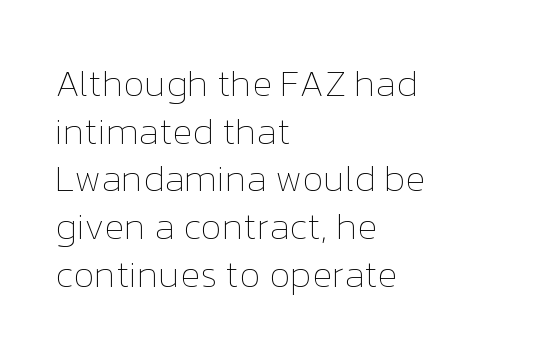
{"italic": "no", "bold": "no", "weight": "thin", "width": "normal", "stroke_contrast": "low", "x_height": "medium", "monospaced": "no", "underline": "no", "align": "left", "line_spacing": "normal", "line_spacing_ratio": 1.29, "letter_spacing": "normal", "letter_spacing_em": 0.0, "glyph_px": 37}
